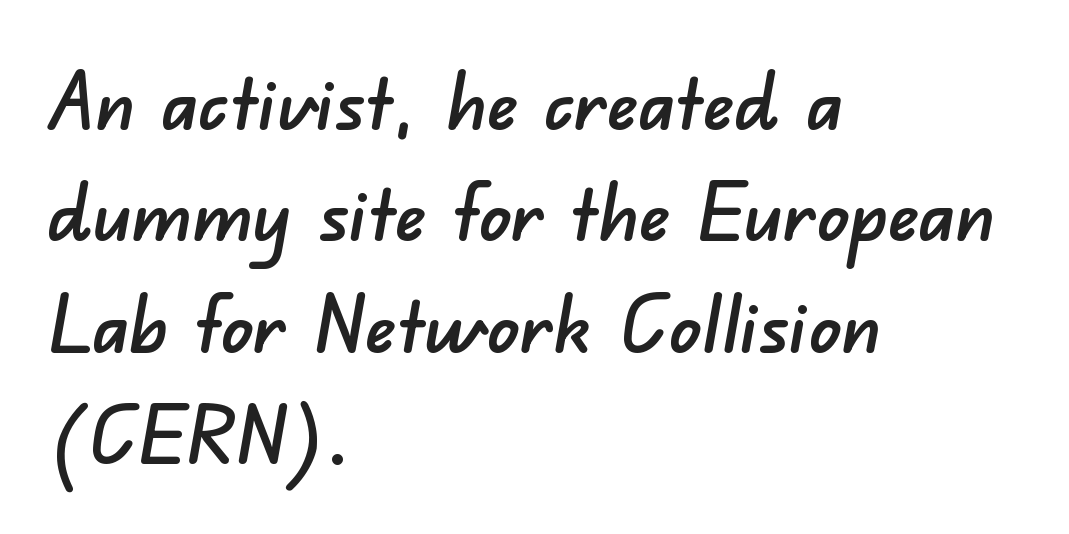
Layout note: lines flush left. A sans-serif font was chosen for this passage. This rendering leaves character spacing at its baseline value. The leading is moderate, giving the passage an even texture. Think of a printed novel: that variable character pitch is what you see here.
